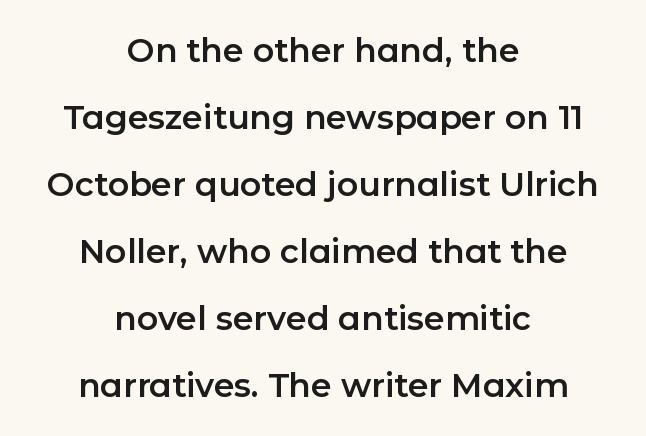
Q: Is the text italic (slanted)? A: No, it is upright.
Q: Is the typeface a serif or a sans-serif typeface? A: Sans-serif.
Q: Is the text underlined? A: No.
Q: How is the paragraph aligned? A: Centered.
Q: Is the spacing between letters normal or unusually wide? A: Normal.
Q: Is the spacing between lines tight, normal or loose? A: Loose.
Q: Width (condensed, normal, or wide)? A: Normal.
Q: Stroke contrast? A: Low.
Q: x-height? A: Medium.
Q: Monospaced? A: No.
